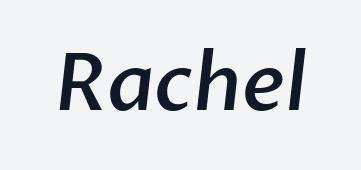
Q: Is the text bold? A: Semi-bold.
Q: Is the typeface a serif or a sans-serif typeface? A: Sans-serif.
Q: Is the text underlined? A: No.
Q: Is the spacing between letters normal or unusually wide? A: Normal.
Q: Width (condensed, normal, or wide)? A: Normal.
Q: Stroke contrast? A: Low.
Q: x-height? A: Medium.
Q: Monospaced? A: No.
